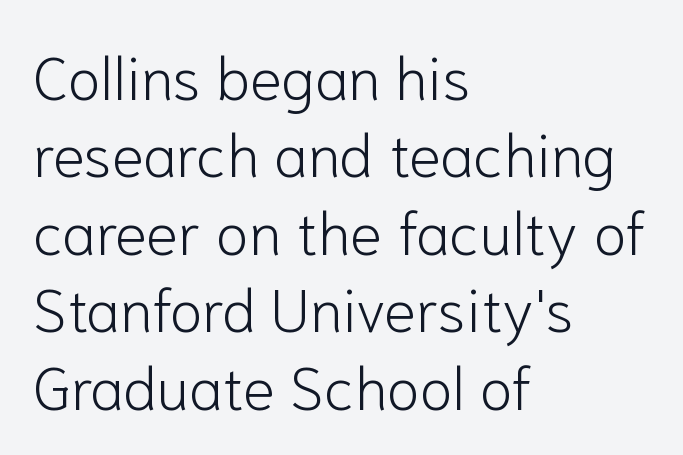
The image shows 60 px light sans-serif type, upright; set left-aligned, normal line spacing (1.29x), normal letter spacing, not underlined; low stroke contrast and a medium x-height.
